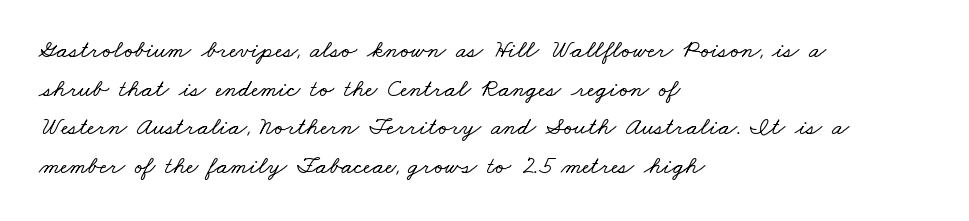
Q: Is the text underlined? A: No.
Q: How is the paragraph aligned? A: Left-aligned.
Q: Is the spacing between letters normal or unusually wide? A: Normal.
Q: Is the spacing between lines tight, normal or loose? A: Normal.
